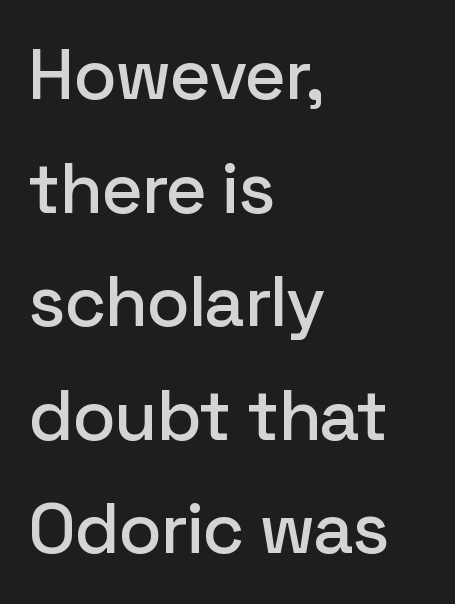
{"serif": "no", "italic": "no", "width": "normal", "stroke_contrast": "low", "x_height": "medium", "monospaced": "no", "underline": "no", "align": "left", "line_spacing": "normal", "line_spacing_ratio": 1.6, "letter_spacing": "normal", "letter_spacing_em": 0.0, "glyph_px": 71}
